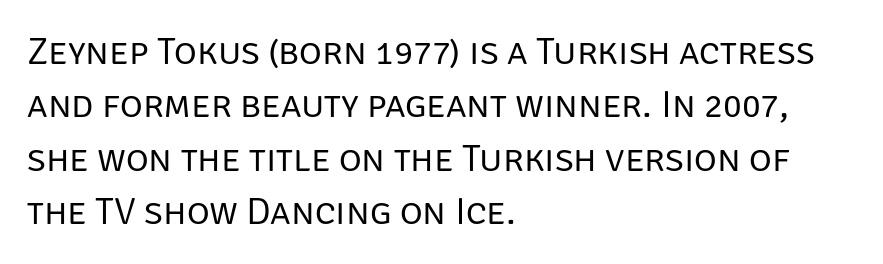
The image shows 39 px regular-weight sans-serif type, upright; set left-aligned, normal line spacing (1.37x), normal letter spacing, not underlined; low stroke contrast and a large x-height.
